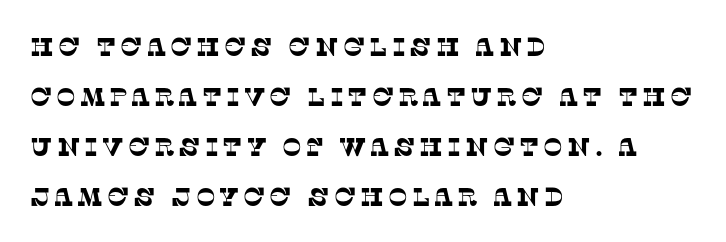
The image shows 26 px text type; set left-aligned, loose line spacing (1.92x), not underlined.
